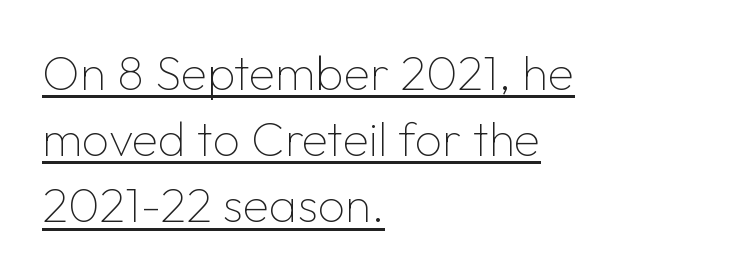
Q: Is the text bold? A: No.
Q: Is the text italic (slanted)? A: No, it is upright.
Q: Is the typeface a serif or a sans-serif typeface? A: Sans-serif.
Q: Is the text underlined? A: Yes.
Q: How is the paragraph aligned? A: Left-aligned.
Q: Is the spacing between letters normal or unusually wide? A: Normal.
Q: Is the spacing between lines tight, normal or loose? A: Normal.
Q: Width (condensed, normal, or wide)? A: Normal.
Q: Stroke contrast? A: Low.
Q: x-height? A: Medium.
Q: Monospaced? A: No.
